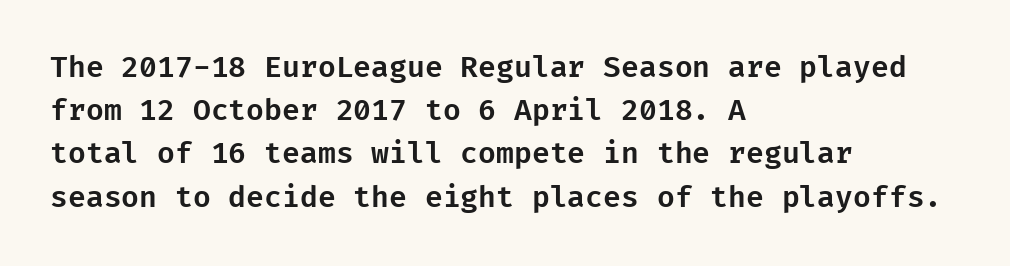
Q: Is the text italic (slanted)? A: No, it is upright.
Q: Is the typeface a serif or a sans-serif typeface? A: Sans-serif.
Q: Is the text underlined? A: No.
Q: How is the paragraph aligned? A: Left-aligned.
Q: Is the spacing between letters normal or unusually wide? A: Normal.
Q: Is the spacing between lines tight, normal or loose? A: Normal.
Q: Width (condensed, normal, or wide)? A: Normal.
Q: Stroke contrast? A: Low.
Q: x-height? A: Medium.
